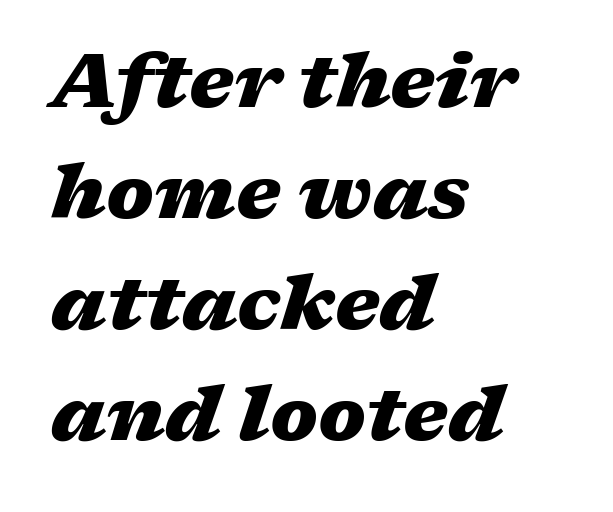
{"italic": "yes", "lean": "right", "slant_degrees": 17, "bold": "yes", "weight": "heavy", "width": "wide", "stroke_contrast": "medium", "x_height": "medium", "monospaced": "no", "underline": "no", "align": "left", "line_spacing": "normal", "line_spacing_ratio": 1.46, "letter_spacing": "normal", "letter_spacing_em": 0.0, "glyph_px": 76}
